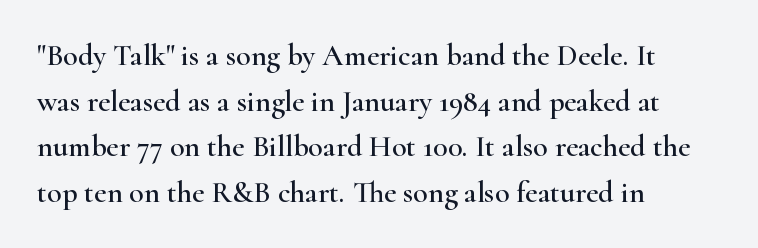
{"serif": "yes", "italic": "no", "width": "wide", "stroke_contrast": "high", "x_height": "small", "monospaced": "no", "underline": "no", "align": "left", "line_spacing": "normal", "line_spacing_ratio": 1.52, "letter_spacing": "normal", "letter_spacing_em": 0.0, "glyph_px": 30}
